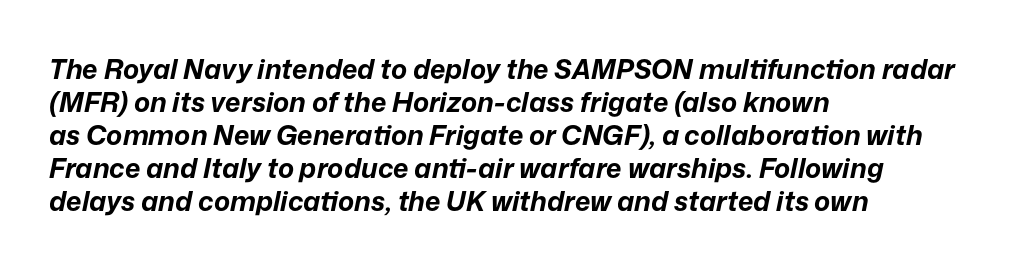
Every character sits at an angle, as italics do. The characters look thick and weighty, a clear bold. The text block is weighted toward the left margin, trailing off unevenly rightward. Tracking here is standard; glyphs follow each other at the usual distance. The words here are not underlined.
